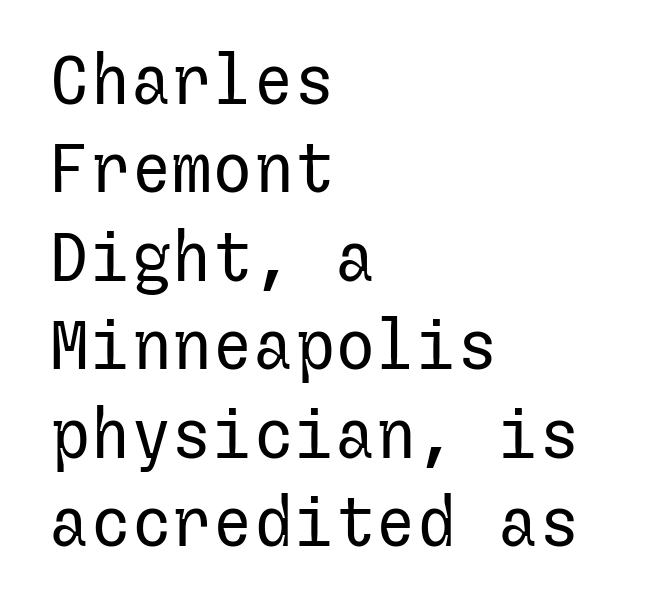
{"serif": "no", "italic": "no", "bold": "no", "weight": "regular", "width": "normal", "stroke_contrast": "low", "x_height": "medium", "underline": "no", "align": "left", "line_spacing": "normal", "line_spacing_ratio": 1.3, "letter_spacing": "normal", "letter_spacing_em": 0.0, "glyph_px": 68}
